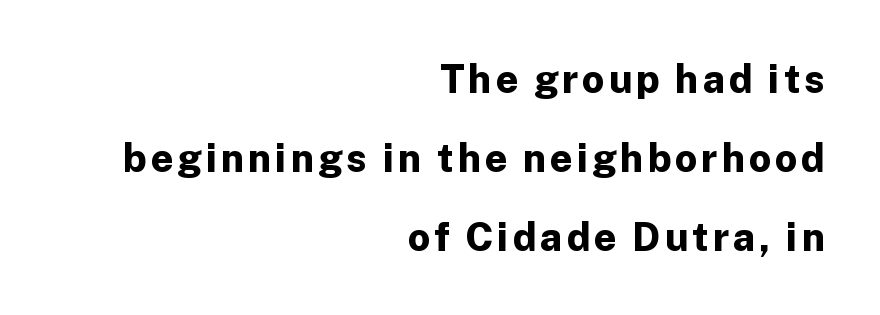
{"serif": "no", "italic": "no", "bold": "yes", "weight": "bold", "width": "normal", "stroke_contrast": "low", "x_height": "medium", "monospaced": "no", "underline": "no", "align": "right", "line_spacing": "loose", "line_spacing_ratio": 2.02, "glyph_px": 39}
